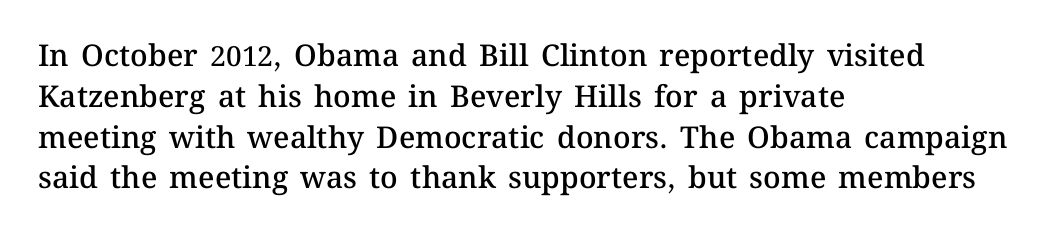
{"italic": "no", "bold": "semi", "weight": "semibold", "width": "normal", "stroke_contrast": "medium", "x_height": "medium", "monospaced": "no", "underline": "no", "align": "left", "line_spacing": "normal", "line_spacing_ratio": 1.36, "letter_spacing": "normal", "letter_spacing_em": 0.0, "glyph_px": 30}
